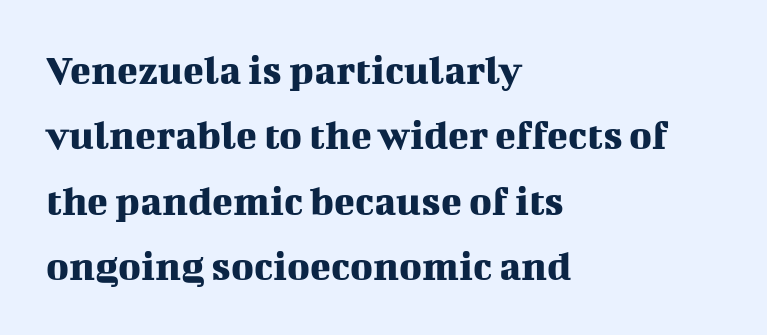
The image shows 43 px serif type, upright; set left-aligned, normal line spacing (1.52x), normal letter spacing, not underlined; medium stroke contrast and a medium x-height.
